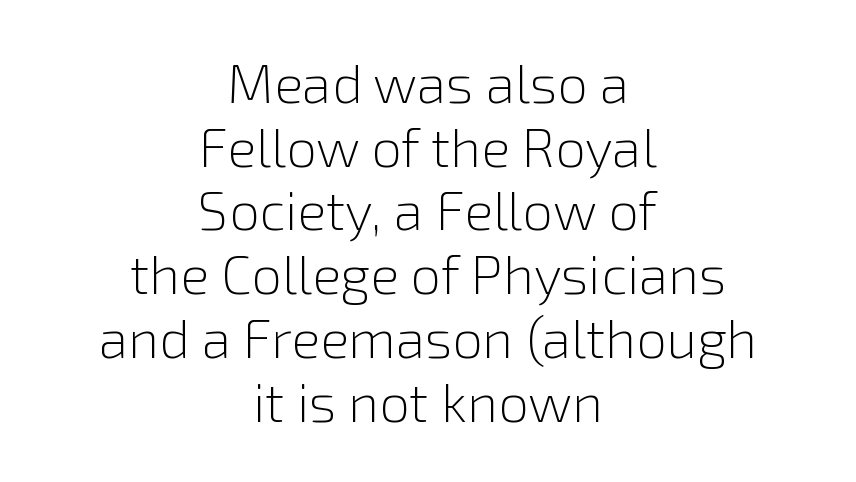
Q: Is the text bold? A: No.
Q: Is the text italic (slanted)? A: No, it is upright.
Q: Is the typeface a serif or a sans-serif typeface? A: Sans-serif.
Q: Is the text underlined? A: No.
Q: How is the paragraph aligned? A: Centered.
Q: Is the spacing between letters normal or unusually wide? A: Normal.
Q: Width (condensed, normal, or wide)? A: Normal.
Q: Stroke contrast? A: Low.
Q: x-height? A: Medium.
Q: Monospaced? A: No.
